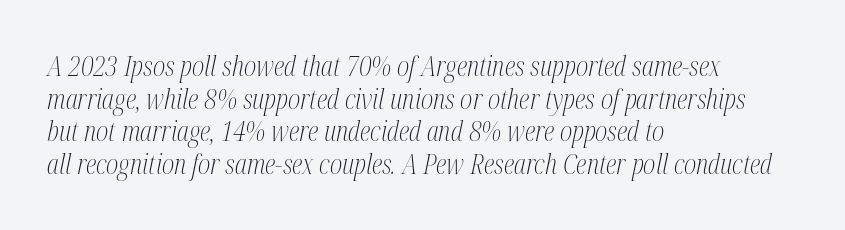
The image shows 27 px text type, italic (leaning right); set left-aligned, line spacing 1.21x, normal letter spacing, not underlined.
